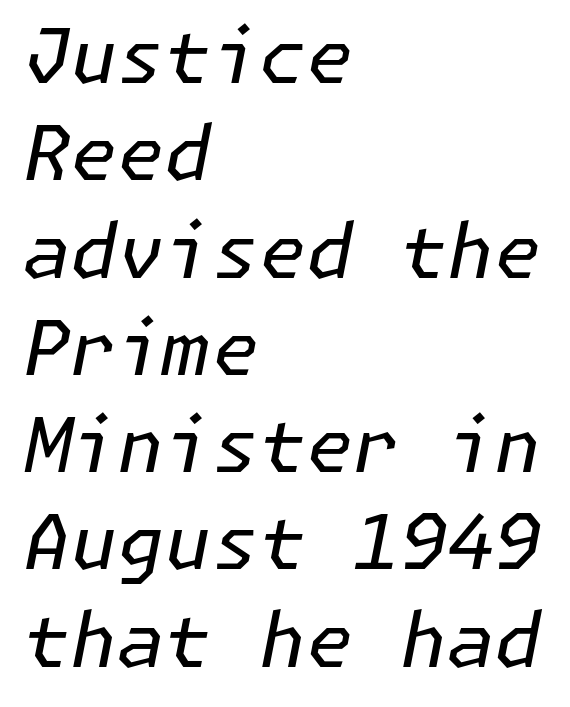
In terms of letterspacing, this is plain default setting. This rendering uses left alignment, leaving the right contour irregular. No extra ink here — the face is not bold. Evenly set lines give the paragraph a standard silhouette. These lines were composed using italics.
